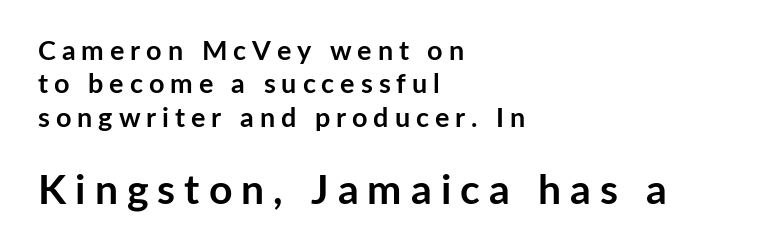
The image shows 41 px semibold sans-serif type, upright; set left-aligned, line spacing 1.24x, unusually wide letter spacing (+0.22 em), not underlined; the second (bottom) block is 1.52x larger; low stroke contrast and a medium x-height.
